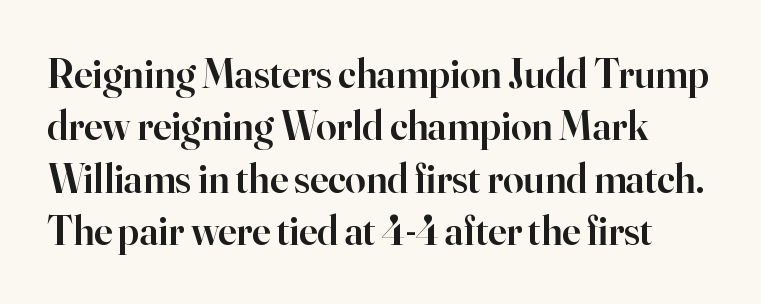
Q: Is the text bold? A: Semi-bold.
Q: Is the text italic (slanted)? A: No, it is upright.
Q: Is the typeface a serif or a sans-serif typeface? A: Serif.
Q: Is the text underlined? A: No.
Q: Is the spacing between letters normal or unusually wide? A: Normal.
Q: Is the spacing between lines tight, normal or loose? A: Normal.
Q: Width (condensed, normal, or wide)? A: Normal.
Q: Stroke contrast? A: High.
Q: x-height? A: Small.
Q: Monospaced? A: No.
